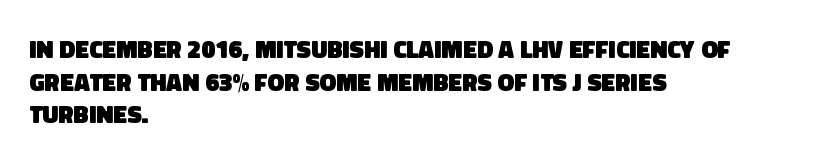
Q: Is the text bold? A: Yes.
Q: Is the text underlined? A: No.
Q: How is the paragraph aligned? A: Left-aligned.
Q: Is the spacing between letters normal or unusually wide? A: Normal.
Q: Is the spacing between lines tight, normal or loose? A: Normal.
